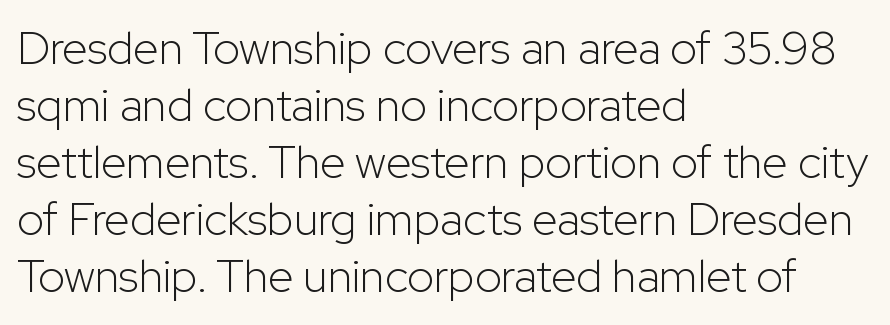
Has an underline been added? It has not. The paragraph has a hard left edge and a soft right edge. Each letter's strokes conclude bluntly, with no projecting serifs. This sample uses an upright cut, with every glyph sitting square on the baseline.
